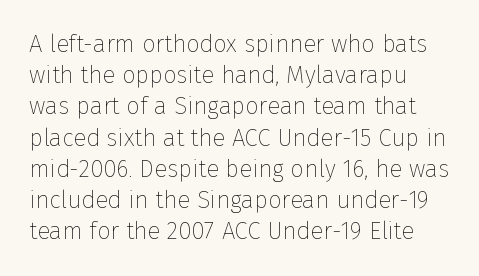
The image shows 24 px text type, upright; set left-aligned, normal line spacing (1.3x), normal letter spacing, not underlined.
